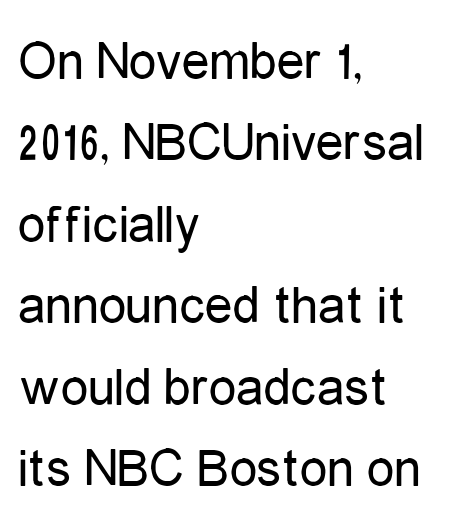
The image shows 55 px regular-weight, condensed sans-serif type, upright; set left-aligned, normal line spacing (1.48x), normal letter spacing, not underlined; low stroke contrast and a medium x-height.
